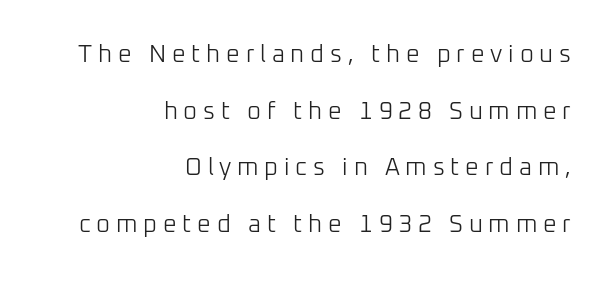
The image shows 24 px text type, upright; set right-aligned, loose line spacing (2.36x), unusually wide letter spacing (+0.24 em), not underlined.
